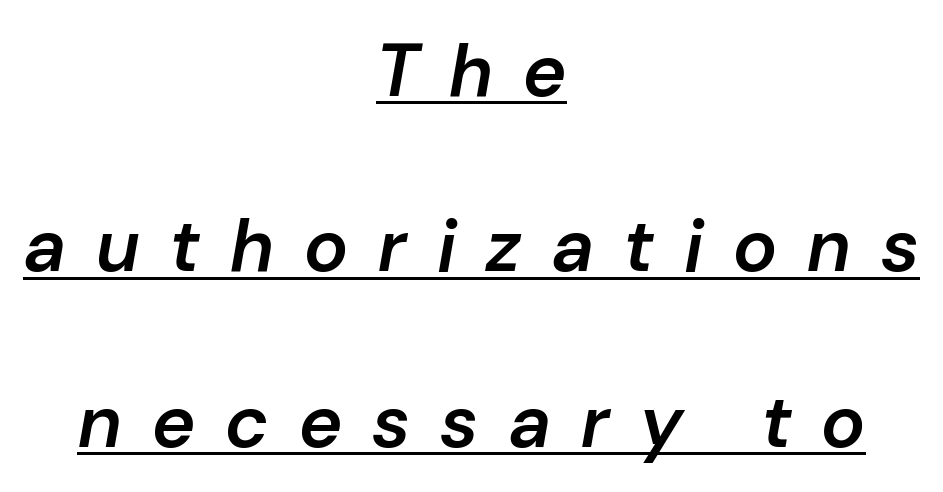
Q: Is the text bold? A: Semi-bold.
Q: Is the text italic (slanted)? A: Yes, it leans right by about 10 degrees.
Q: Is the text underlined? A: Yes.
Q: How is the paragraph aligned? A: Centered.
Q: Is the spacing between letters normal or unusually wide? A: Unusually wide.
Q: Is the spacing between lines tight, normal or loose? A: Loose.
Q: Width (condensed, normal, or wide)? A: Normal.
Q: Stroke contrast? A: Low.
Q: x-height? A: Medium.
Q: Monospaced? A: No.
